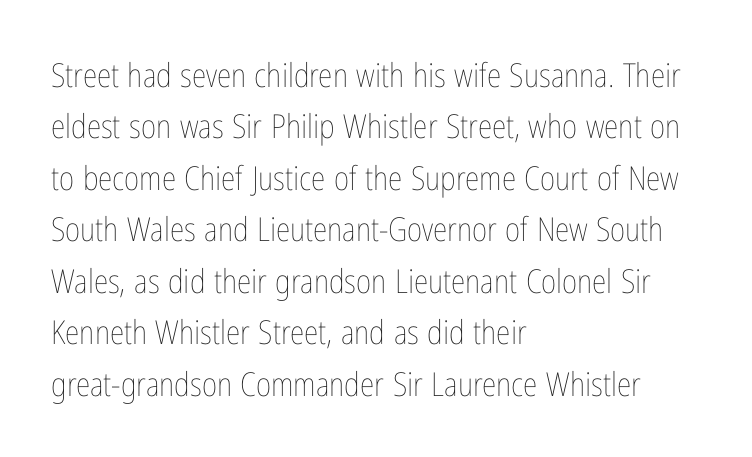
This is not heavy type; no bold has been used. The compositor pushed each line to the left boundary. Character widths vary here, with narrow letters taking less room than wide ones. Tall strokes in this sample are plumb rather than angled. Check the space under the baseline: it is left empty.
